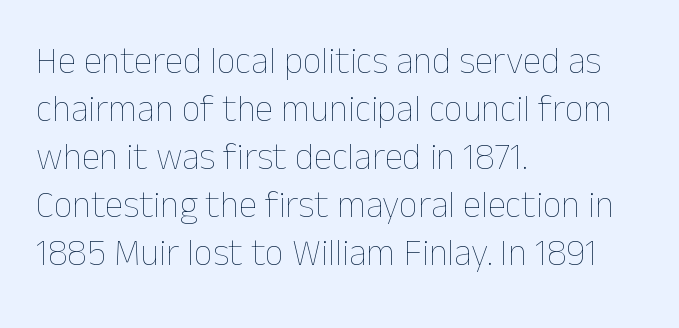
The image shows 37 px thin type, upright; set left-aligned, normal line spacing (1.3x), normal letter spacing, not underlined; low stroke contrast and a medium x-height.
